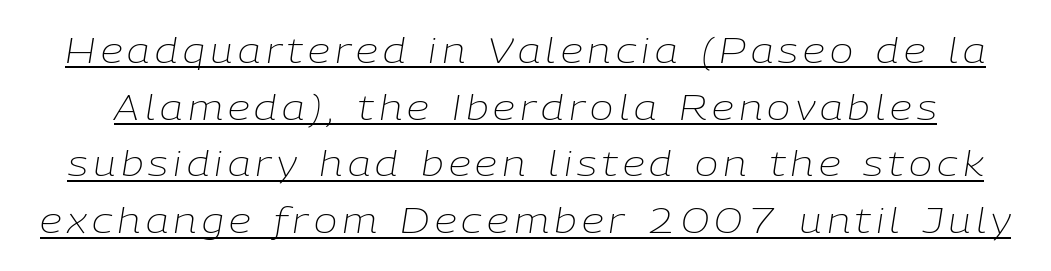
Q: Is the text bold? A: No.
Q: Is the text italic (slanted)? A: Yes, it leans right by about 9 degrees.
Q: Is the text underlined? A: Yes.
Q: Is the spacing between lines tight, normal or loose? A: Normal.
Q: Width (condensed, normal, or wide)? A: Normal.
Q: Stroke contrast? A: Low.
Q: x-height? A: Medium.
Q: Monospaced? A: No.
